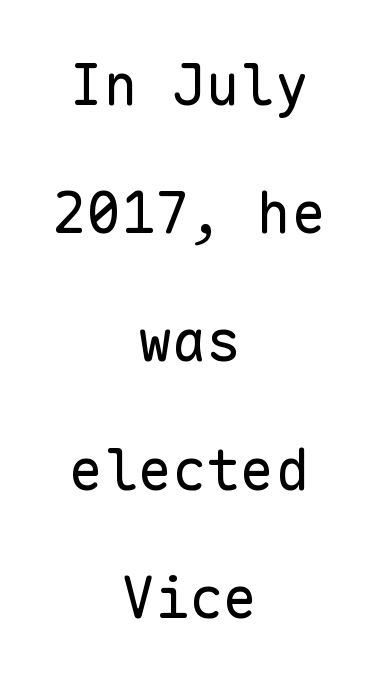
The passage shown is not underscored anywhere. Looks like terminal output: every glyph gets an equal slot. Both edges are ragged and mirror each other, which tells us the setting is centered. The letters carry no serifs — their stems end cleanly without finishing strokes. The gaps between neighbouring characters are ordinary and unremarkable. Posture: upright roman.
